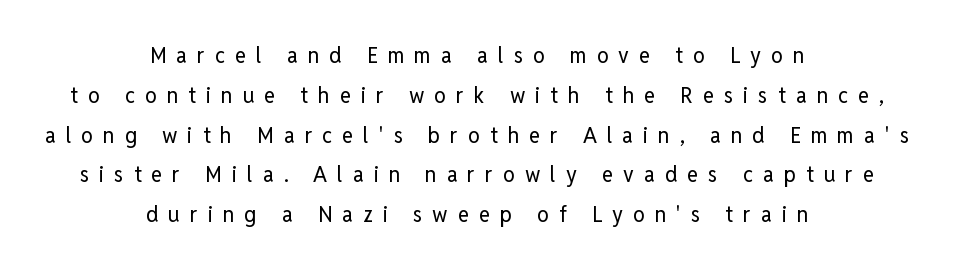
The image shows 23 px text type, upright; set centered, line spacing 1.73x, unusually wide letter spacing (+0.44 em), not underlined.
